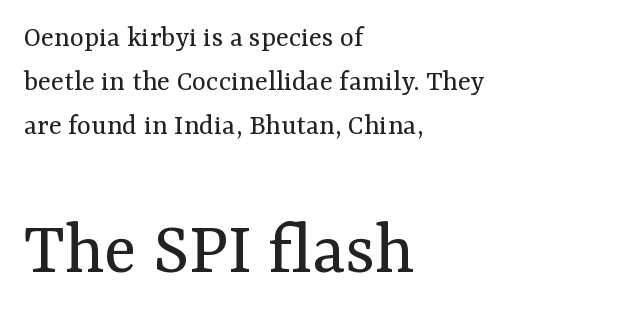
{"serif": "yes", "italic": "no", "bold": "no", "weight": "regular", "width": "normal", "stroke_contrast": "medium", "x_height": "medium", "monospaced": "no", "underline": "no", "align": "left", "line_spacing": "normal", "line_spacing_ratio": 1.46, "letter_spacing": "normal", "letter_spacing_em": 0.0, "larger_block": "second", "size_ratio": 2.53, "glyph_px": 76}
